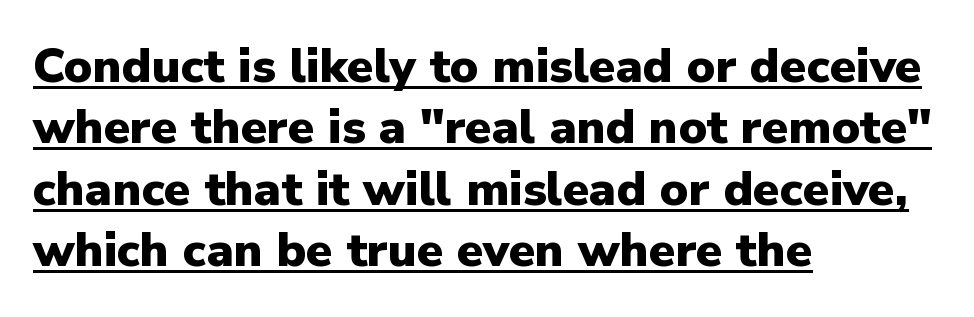
Summary of weight: heavy, a full bold. Nope, not italic — everything's standing straight. The rendering anchors every line to the left-hand side. Does the type have serifs? No, each stem ends abruptly. The rendered words wear a rule along their underside.
